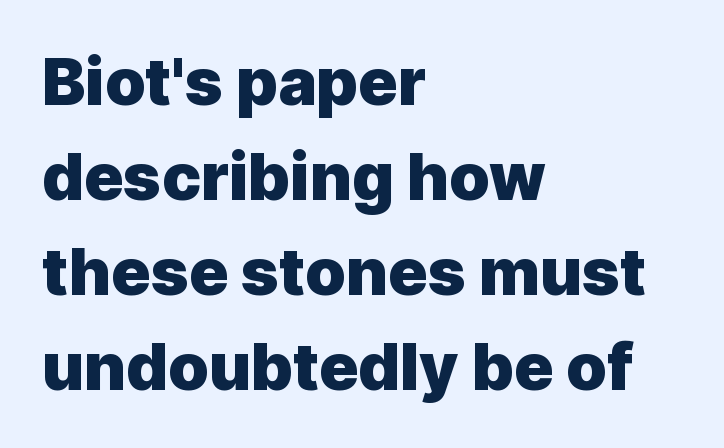
Anything drawn beneath the words? Only blank space. Regarding serifs, this sample does without them. Varying glyph widths throughout — classic text-font behaviour. Does the lettering tilt? It doesn't — this is upright.
